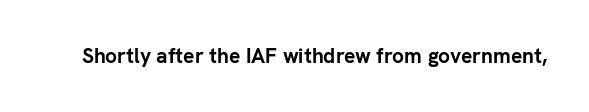
{"italic": "no", "bold": "yes", "underline": "no", "letter_spacing": "normal", "letter_spacing_em": 0.0, "glyph_px": 21}
